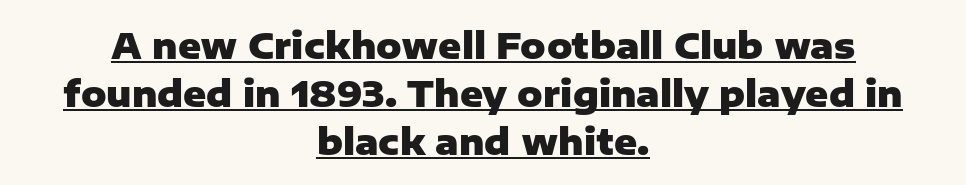
Q: Is the text bold? A: Yes.
Q: Is the text italic (slanted)? A: No, it is upright.
Q: Is the typeface a serif or a sans-serif typeface? A: Sans-serif.
Q: Is the text underlined? A: Yes.
Q: How is the paragraph aligned? A: Centered.
Q: Is the spacing between letters normal or unusually wide? A: Normal.
Q: Is the spacing between lines tight, normal or loose? A: Normal.
Q: Width (condensed, normal, or wide)? A: Normal.
Q: Stroke contrast? A: Low.
Q: x-height? A: Medium.
Q: Monospaced? A: No.
